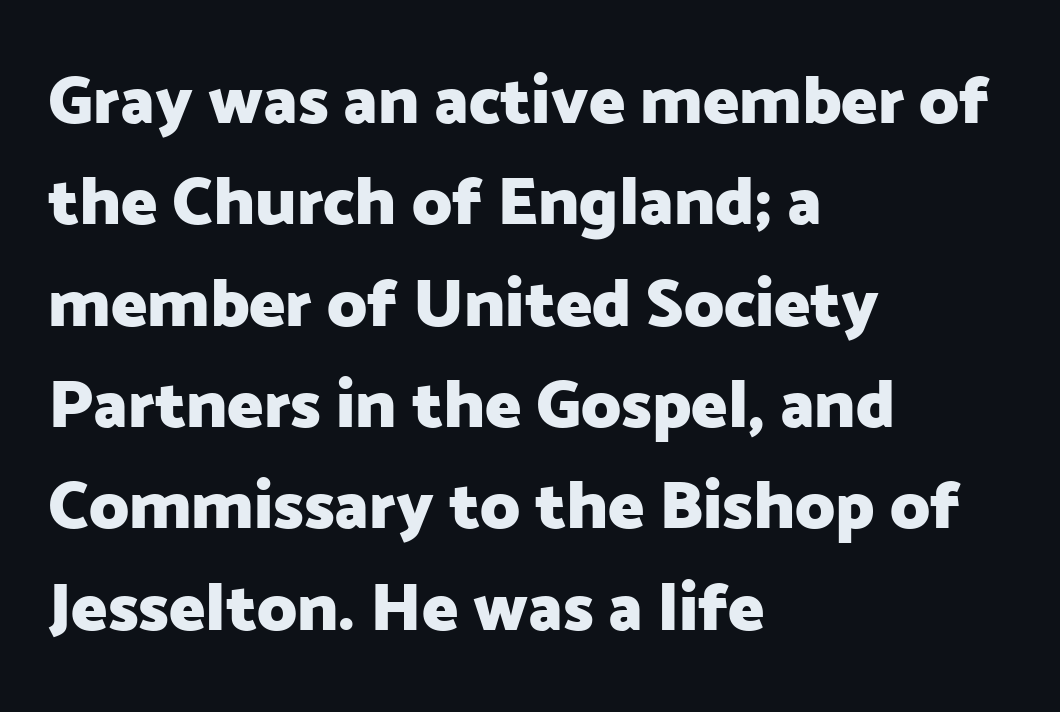
Strokes here are thick enough to call this a true bold. The letters advance in unequal steps, a hallmark of proportional type. Regular leading. No italicization has been applied; the sample stays upright. The paragraph has a hard left edge and a soft right edge. Is this a sans? Yes — the strokes have no serifs.
